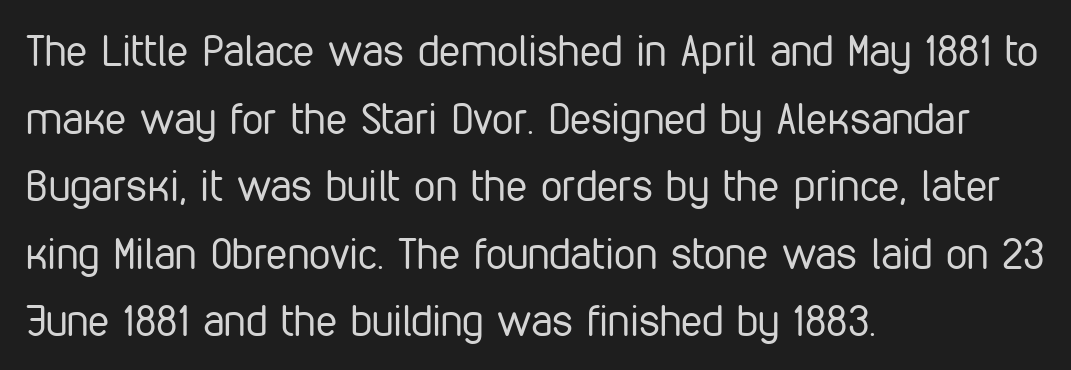
Unbolded letterforms with no extra heft. The face used here is rendered with its standard letterfit. A typesetter would call this proportional, since set widths differ per character. The line-height multiplier appears to be the usual default.
